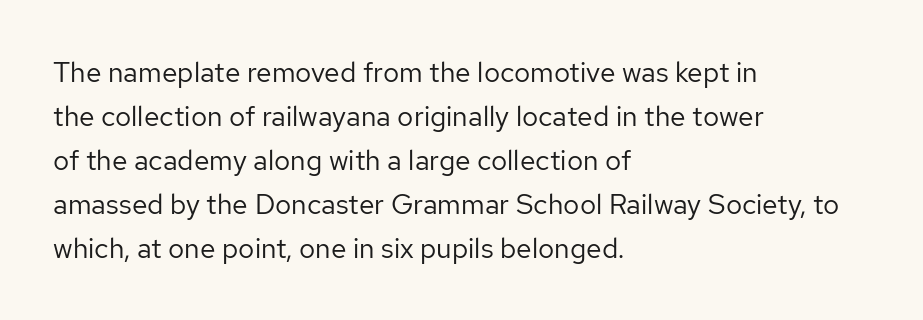
Q: Is the text bold? A: No.
Q: Is the text italic (slanted)? A: No, it is upright.
Q: Is the typeface a serif or a sans-serif typeface? A: Sans-serif.
Q: Is the text underlined? A: No.
Q: How is the paragraph aligned? A: Left-aligned.
Q: Is the spacing between letters normal or unusually wide? A: Normal.
Q: Is the spacing between lines tight, normal or loose? A: Normal.
Q: Width (condensed, normal, or wide)? A: Normal.
Q: Stroke contrast? A: Low.
Q: x-height? A: Medium.
Q: Monospaced? A: No.
